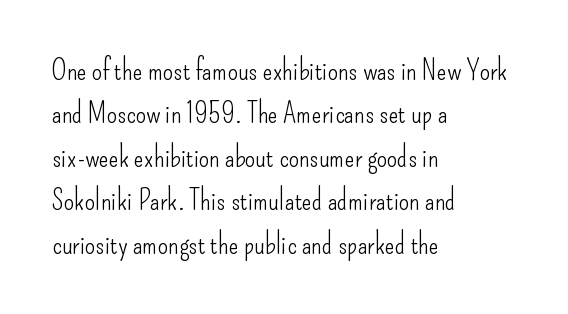
Compared with typical paragraphs, the rows here are spaced about the same. Descenders are the only things crossing below the line. Typographically, this falls in the sans-serif category. The setting favours the left margin, as ordinary paragraphs usually do.
